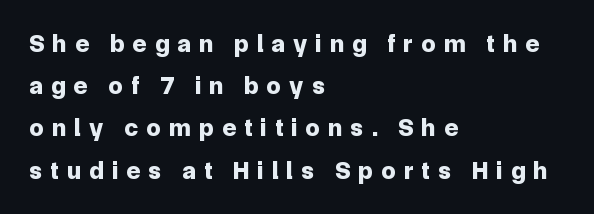
The rag falls on the right side of this text block. On the weight axis this lands at bold, roughly 700. A bare baseline throughout the passage. Short note: letters widely spaced.
